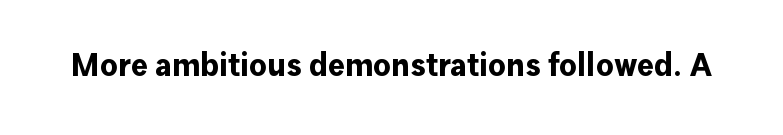
Do the characters align in a grid? No, the font is proportional. The strokes are fattened all the way to bold. The specimen omits any rule beneath the text block's lines. Words appear dense and cohesive because spacing is normal.
